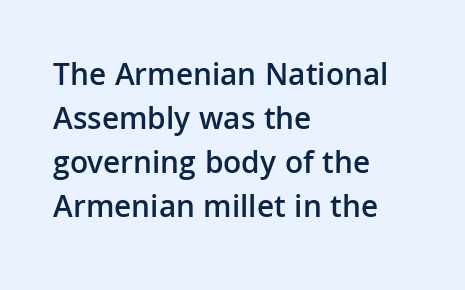
Q: Is the text bold? A: Semi-bold.
Q: Is the text italic (slanted)? A: No, it is upright.
Q: Is the typeface a serif or a sans-serif typeface? A: Sans-serif.
Q: Is the text underlined? A: No.
Q: How is the paragraph aligned? A: Left-aligned.
Q: Is the spacing between letters normal or unusually wide? A: Normal.
Q: Is the spacing between lines tight, normal or loose? A: Normal.
Q: Width (condensed, normal, or wide)? A: Normal.
Q: Stroke contrast? A: Low.
Q: x-height? A: Medium.
Q: Monospaced? A: No.
